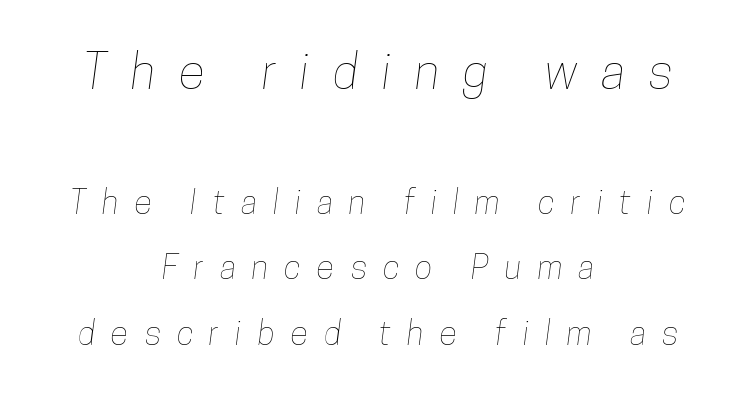
{"width": "condensed", "stroke_contrast": "low", "x_height": "medium", "monospaced": "no", "underline": "no", "align": "center", "line_spacing": "loose", "line_spacing_ratio": 1.99, "letter_spacing": "wide", "letter_spacing_em": 0.49, "larger_block": "first", "size_ratio": 1.48, "glyph_px": 49}
